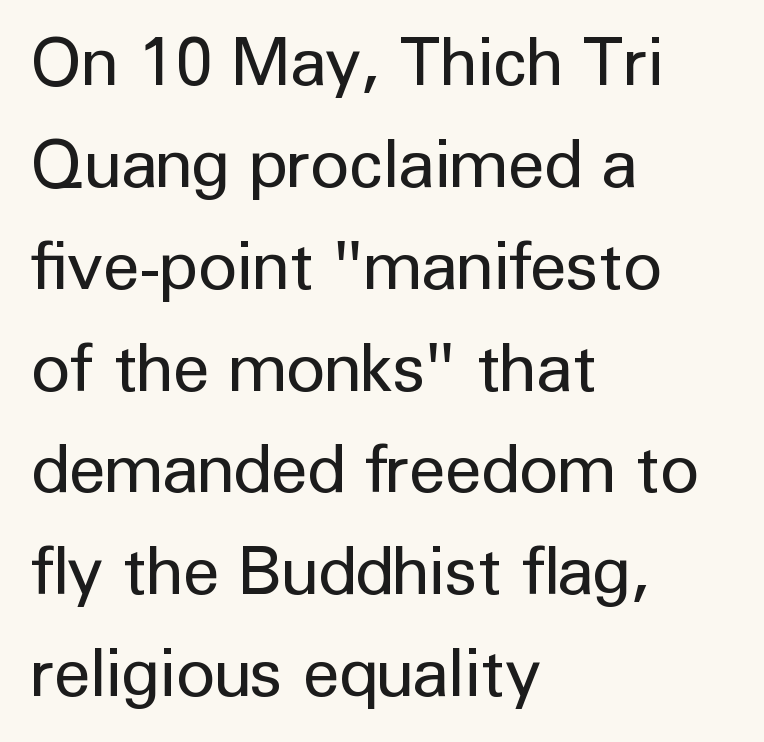
Q: Is the text bold? A: No.
Q: Is the text italic (slanted)? A: No, it is upright.
Q: Is the typeface a serif or a sans-serif typeface? A: Sans-serif.
Q: Is the text underlined? A: No.
Q: How is the paragraph aligned? A: Left-aligned.
Q: Is the spacing between letters normal or unusually wide? A: Normal.
Q: Is the spacing between lines tight, normal or loose? A: Normal.
Q: Width (condensed, normal, or wide)? A: Normal.
Q: Stroke contrast? A: Low.
Q: x-height? A: Medium.
Q: Monospaced? A: No.
